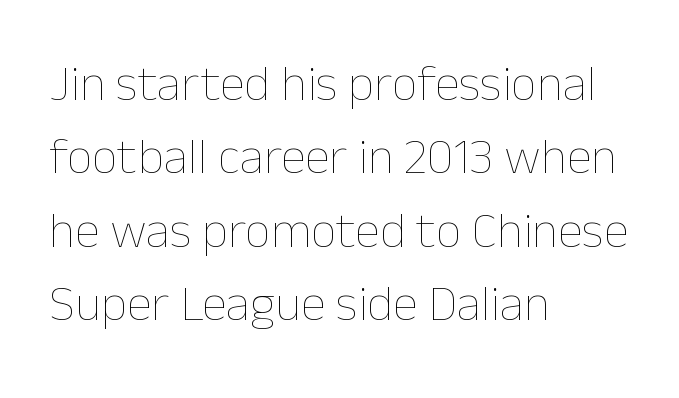
The image shows 51 px thin type, upright; set left-aligned, normal line spacing (1.44x), normal letter spacing, not underlined; low stroke contrast and a medium x-height.
